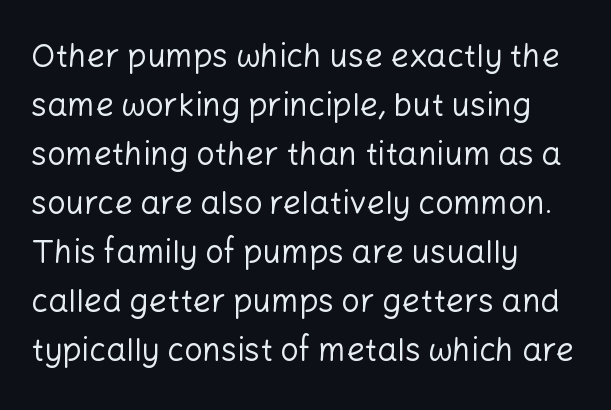
Think of a printed novel: that variable character pitch is what you see here. The specimen omits any rule beneath the text block's lines. What's the leading like? Ordinary, nothing unusual. A typesetter would call this zero additional tracking.
